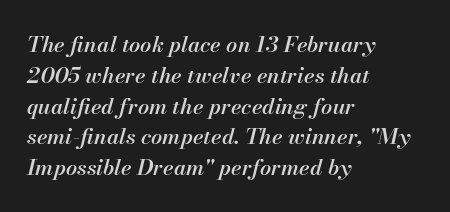
Q: Is the text bold? A: Semi-bold.
Q: Is the text italic (slanted)? A: Yes, it leans right by about 13 degrees.
Q: Is the text underlined? A: No.
Q: How is the paragraph aligned? A: Left-aligned.
Q: Is the spacing between letters normal or unusually wide? A: Normal.
Q: Is the spacing between lines tight, normal or loose? A: Normal.
